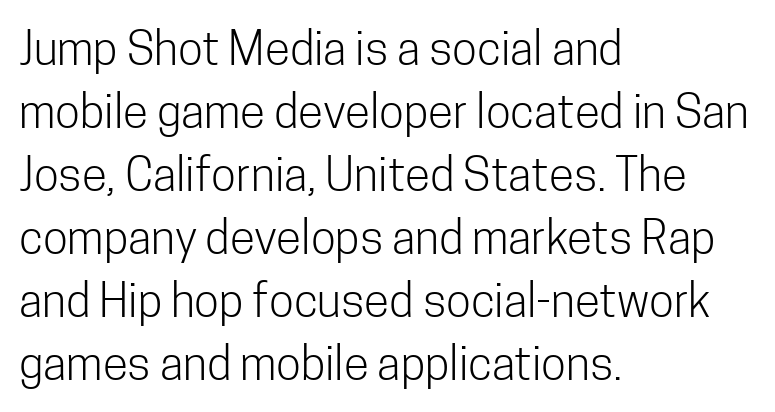
{"serif": "no", "italic": "no", "bold": "no", "weight": "light", "width": "condensed", "stroke_contrast": "low", "x_height": "medium", "monospaced": "no", "underline": "no", "align": "left", "line_spacing": "normal", "line_spacing_ratio": 1.37, "letter_spacing": "normal", "letter_spacing_em": 0.0, "glyph_px": 46}
